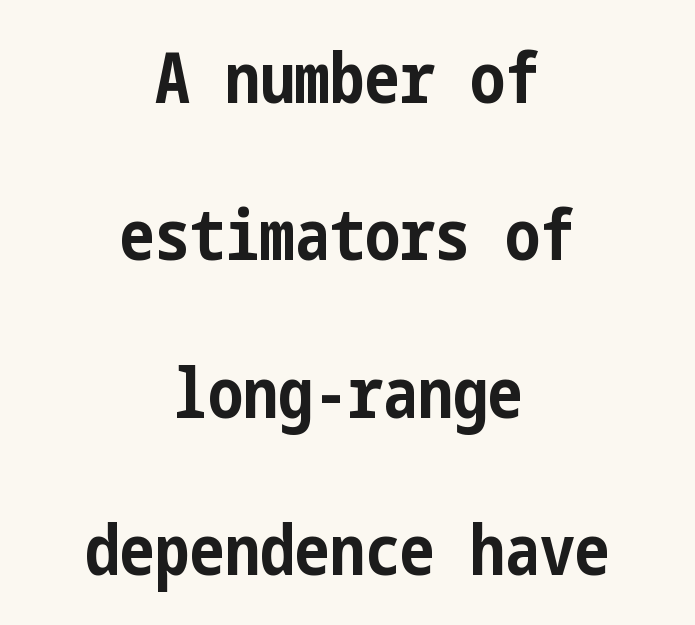
The passage shown is not underscored anywhere. Heft: maximum for text — a bold. The paragraph shown floats in the horizontal middle. The leading is generous, giving the passage an open texture.
